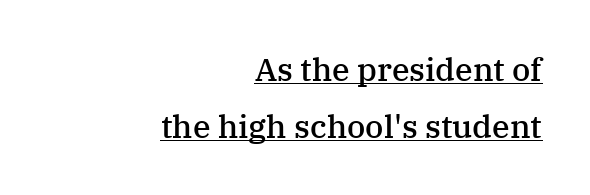
The image shows 32 px semibold serif type, upright; set right-aligned, line spacing 1.77x, normal letter spacing, underlined; medium stroke contrast and a medium x-height.
